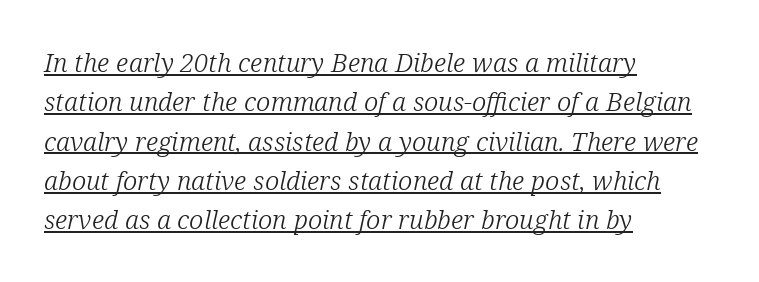
The image shows 26 px text type, italic (leaning right); set left-aligned, normal line spacing (1.51x), normal letter spacing, underlined.
